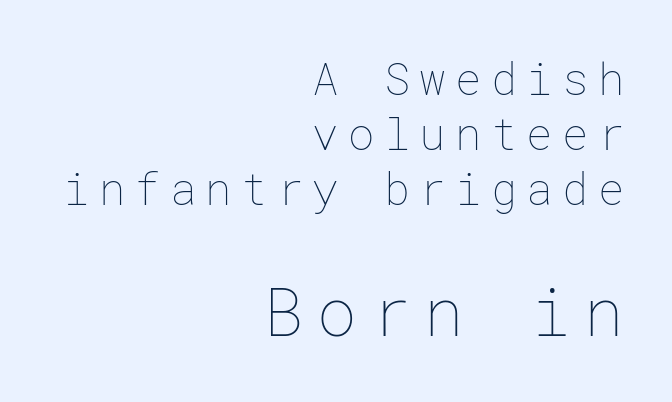
Larger block? The one below; the one above is distinctly smaller. The typesetter chose a ragged-left arrangement here. Does extra space separate the letters? Yes, quite a lot of it. Descenders hang freely into open space. On a weight scale, this lands at 450 or below. Is there any slant? The stems are plumb.
